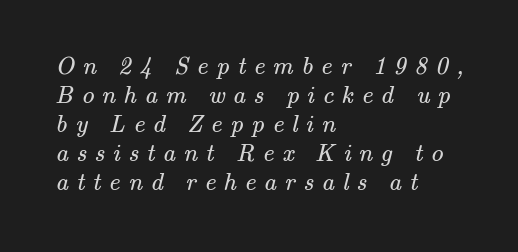
The image shows 25 px text type; set left-aligned, line spacing 1.16x, unusually wide letter spacing (+0.32 em), not underlined.
